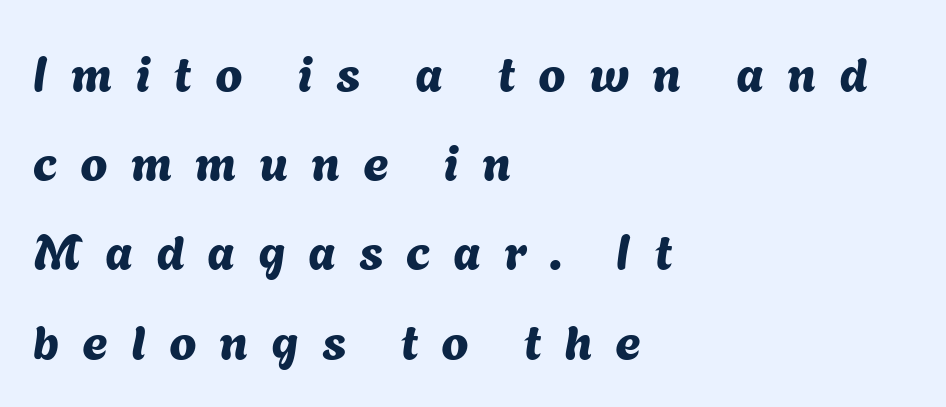
The image shows 49 px sans-serif type; set left-aligned, line spacing 1.82x, unusually wide letter spacing (+0.47 em), not underlined; medium stroke contrast and a medium x-height.
